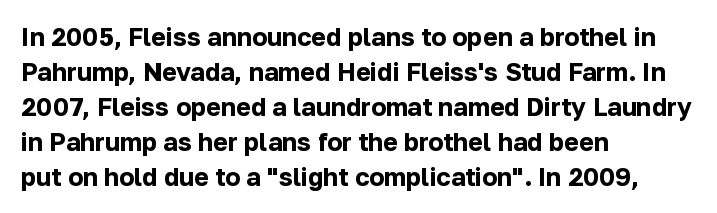
The image shows 25 px bold type, upright; set left-aligned, normal line spacing (1.4x), normal letter spacing, not underlined.
